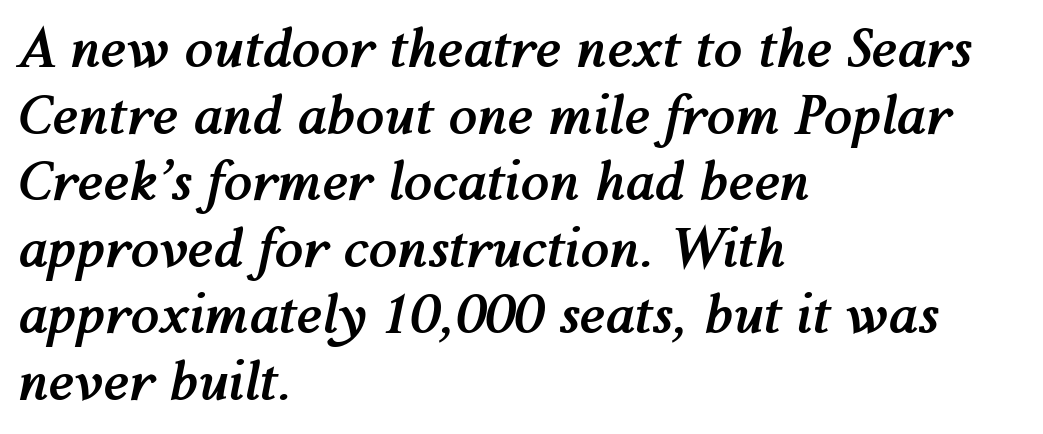
The image shows 52 px semibold type, italic (leaning right); set left-aligned, normal line spacing (1.28x), normal letter spacing, not underlined; medium stroke contrast and a medium x-height.
